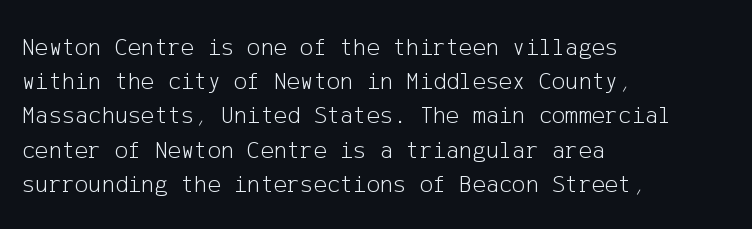
{"italic": "no", "bold": "no", "underline": "no", "align": "left", "line_spacing": "normal", "line_spacing_ratio": 1.37, "letter_spacing": "normal", "letter_spacing_em": 0.0, "glyph_px": 25}
